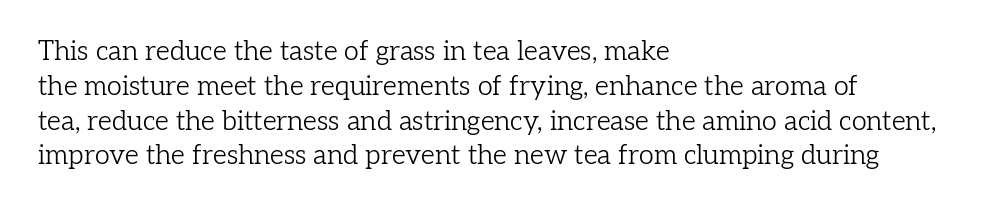
This sample keeps an unexceptional amount of space between lines. Characters remain perfectly vertical along every line. The gap between lines stays unmarked. Is this a heavy cut? Hardly; it is regular or lighter.
